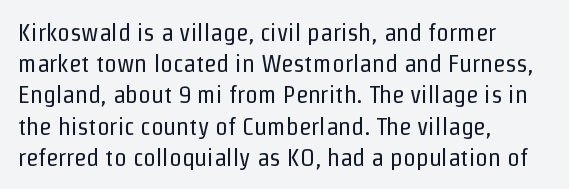
{"italic": "no", "bold": "no", "underline": "no", "align": "left", "line_spacing": "normal", "line_spacing_ratio": 1.25, "letter_spacing": "normal", "letter_spacing_em": 0.0, "glyph_px": 25}
